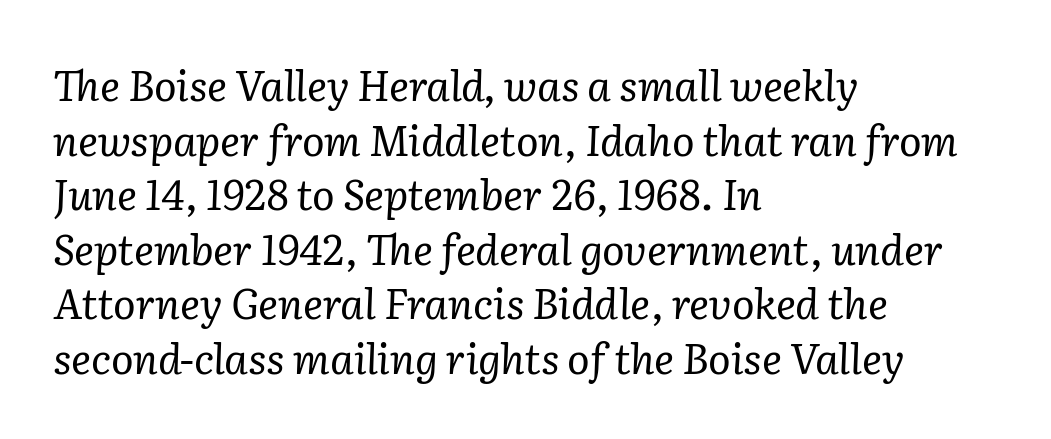
The image shows 42 px regular-weight serif type, italic (leaning right); set left-aligned, normal line spacing (1.3x), normal letter spacing, not underlined; low stroke contrast and a medium x-height.
